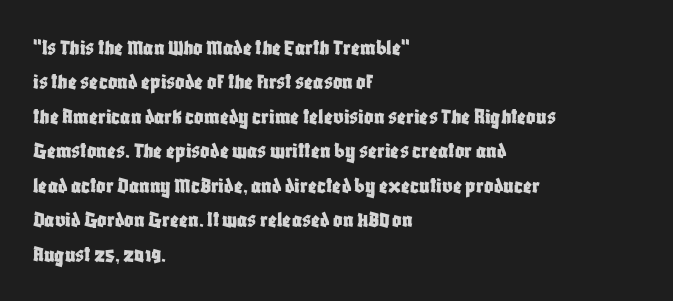
Q: Is the text italic (slanted)? A: No, it is upright.
Q: Is the text underlined? A: No.
Q: How is the paragraph aligned? A: Left-aligned.
Q: Is the spacing between letters normal or unusually wide? A: Normal.
Q: Is the spacing between lines tight, normal or loose? A: Normal.
